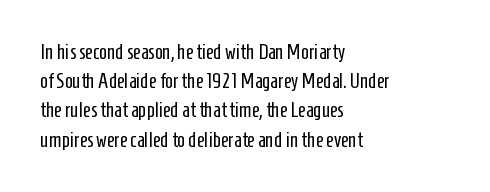
The image shows 21 px text type, upright; set left-aligned, normal line spacing (1.39x), normal letter spacing, not underlined.
